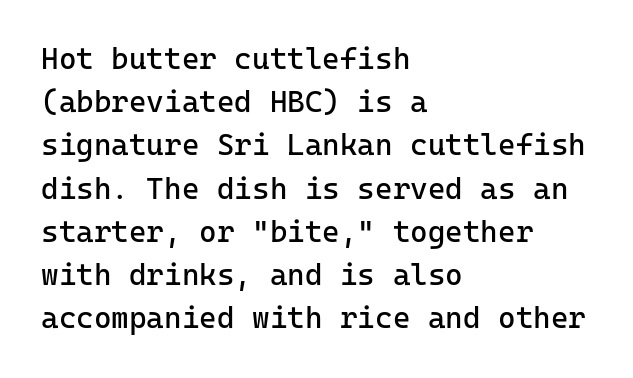
The image shows 30 px regular-weight sans-serif type, upright; set left-aligned, normal line spacing (1.44x), normal letter spacing, not underlined; low stroke contrast and a medium x-height.
